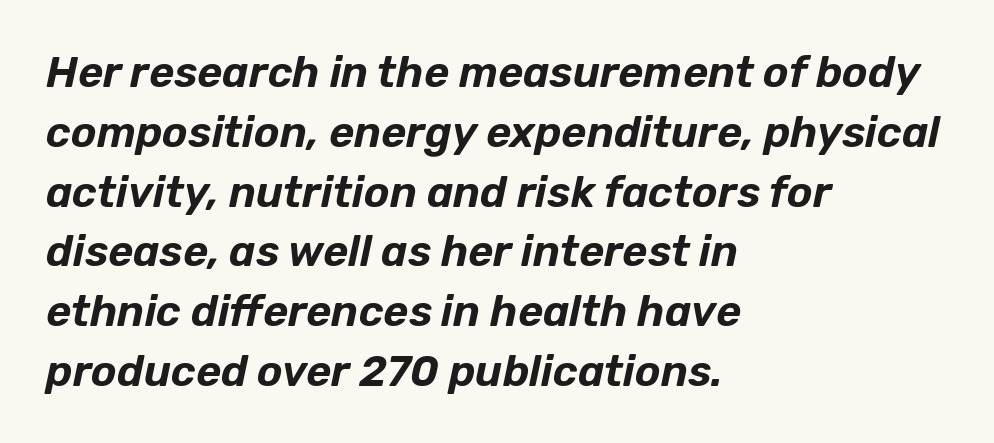
{"italic": "yes", "lean": "right", "slant_degrees": 12, "width": "normal", "stroke_contrast": "low", "x_height": "medium", "monospaced": "no", "underline": "no", "align": "left", "line_spacing": "normal", "line_spacing_ratio": 1.39, "letter_spacing": "normal", "letter_spacing_em": 0.0, "glyph_px": 43}
